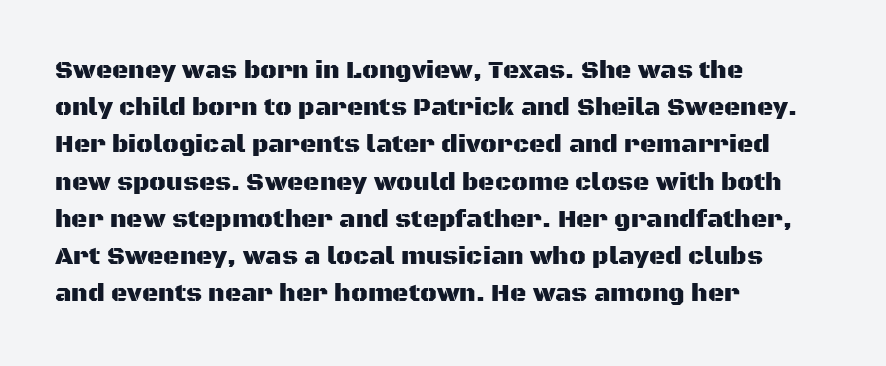
Q: Is the text italic (slanted)? A: No, it is upright.
Q: Is the text underlined? A: No.
Q: How is the paragraph aligned? A: Left-aligned.
Q: Is the spacing between letters normal or unusually wide? A: Normal.
Q: Is the spacing between lines tight, normal or loose? A: Normal.
